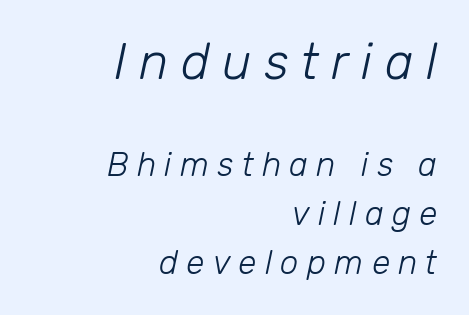
{"italic": "yes", "lean": "right", "slant_degrees": 12, "bold": "no", "weight": "light", "width": "normal", "stroke_contrast": "low", "x_height": "medium", "monospaced": "no", "underline": "no", "align": "right", "line_spacing": "normal", "line_spacing_ratio": 1.47, "letter_spacing": "wide", "letter_spacing_em": 0.25, "larger_block": "first", "size_ratio": 1.52, "glyph_px": 50}
